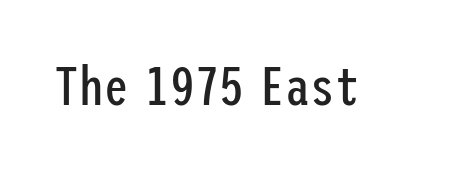
{"serif": "no", "italic": "no", "bold": "no", "weight": "regular", "width": "condensed", "stroke_contrast": "low", "x_height": "medium", "underline": "no", "letter_spacing": "normal", "letter_spacing_em": 0.0, "glyph_px": 55}
